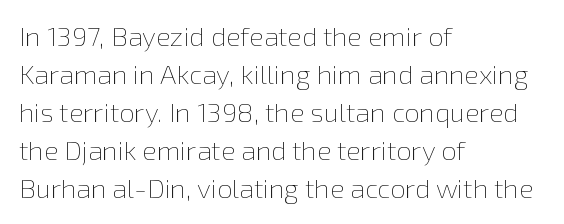
The designer left line spacing at the default. A classic flush-left, rag-right setting is used for this passage. The font sits on the lighter half of the weight spectrum, regular included. The letters stand straight up with perfectly vertical stems. No word sits above an underline.
